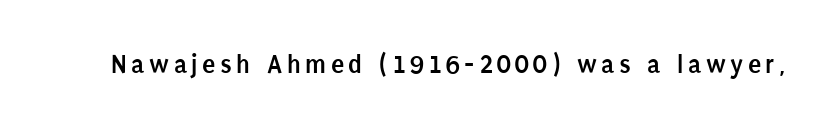
{"italic": "no", "bold": "yes", "underline": "no", "glyph_px": 27}
